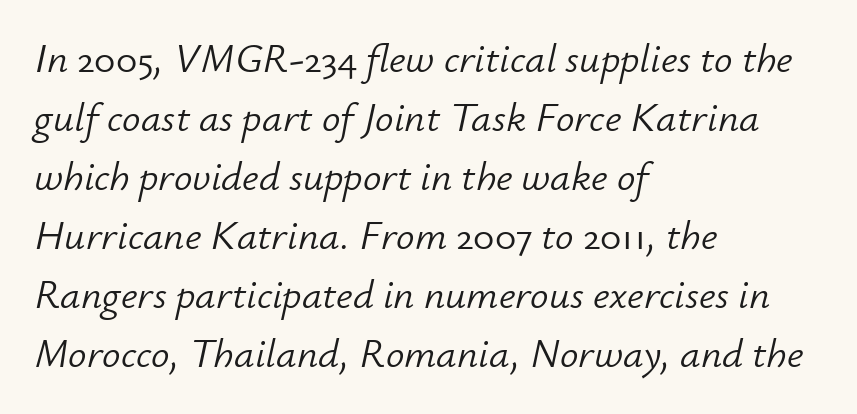
The letters advance in unequal steps, a hallmark of proportional type. These lines stack with their left ends in a neat column. Bold? No — there's no thickening of the strokes. Lines of text with bare space underneath. The letters sit at their default tracking, neither squeezed nor spread. It's the slanting kind of type.
